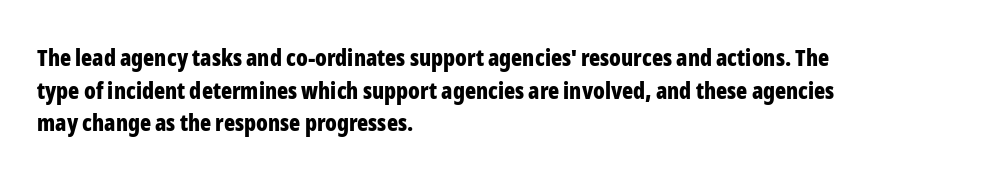
Here the glyphs are tracked normally, forming tight word shapes. One-word summary of the alignment: left. In terms of posture, this sample is upright. Notice how thick the strokes are: this is what a full bold looks like. The lines sit at an ordinary, default distance from one another.
